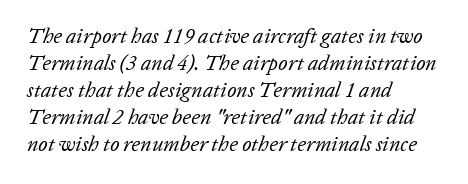
{"italic": "yes", "lean": "right", "slant_degrees": 20, "bold": "no", "underline": "no", "align": "left", "line_spacing": "normal", "line_spacing_ratio": 1.28, "letter_spacing": "normal", "letter_spacing_em": 0.0, "glyph_px": 21}
